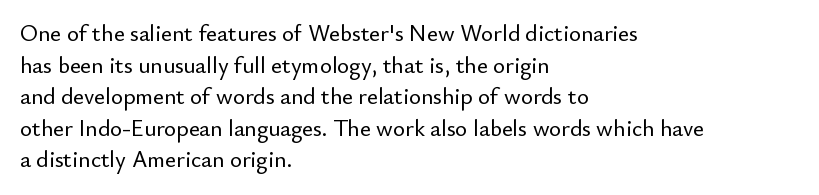
Q: Is the text italic (slanted)? A: No, it is upright.
Q: Is the text underlined? A: No.
Q: How is the paragraph aligned? A: Left-aligned.
Q: Is the spacing between letters normal or unusually wide? A: Normal.
Q: Is the spacing between lines tight, normal or loose? A: Normal.
